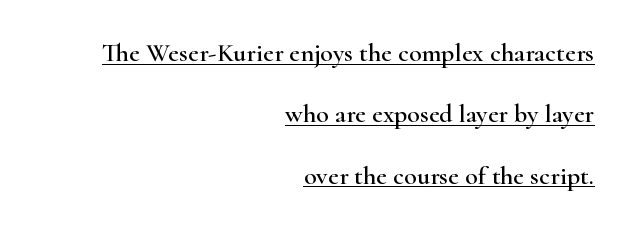
{"italic": "no", "underline": "yes", "align": "right", "line_spacing": "loose", "line_spacing_ratio": 2.36, "letter_spacing": "normal", "letter_spacing_em": 0.0, "glyph_px": 26}
